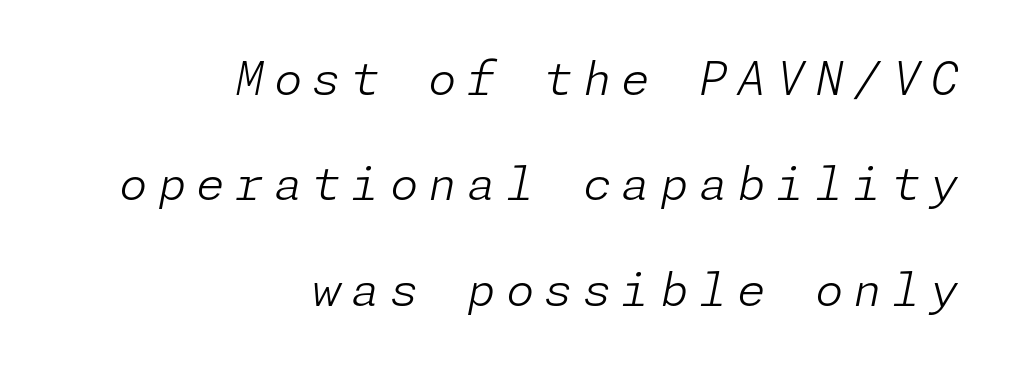
The image shows 46 px light type, italic (leaning right); set right-aligned, loose line spacing (2.29x), unusually wide letter spacing (+0.22 em), not underlined; low stroke contrast and a medium x-height.
